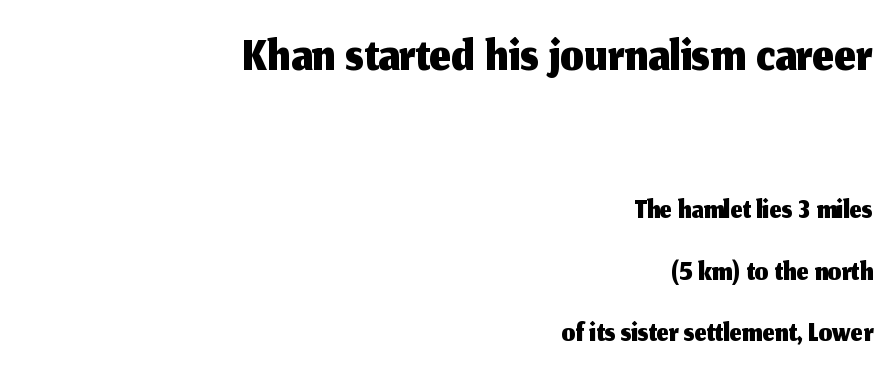
Q: Is the text italic (slanted)? A: No, it is upright.
Q: Is the typeface a serif or a sans-serif typeface? A: Sans-serif.
Q: Is the text underlined? A: No.
Q: How is the paragraph aligned? A: Right-aligned.
Q: Is the spacing between letters normal or unusually wide? A: Normal.
Q: Is the spacing between lines tight, normal or loose? A: Normal.
Q: Which block of text is set in a larger size, the first (top) or the second (bottom)? A: The first (top) one.
Q: Width (condensed, normal, or wide)? A: Normal.
Q: Stroke contrast? A: Medium.
Q: x-height? A: Medium.
Q: Monospaced? A: No.
